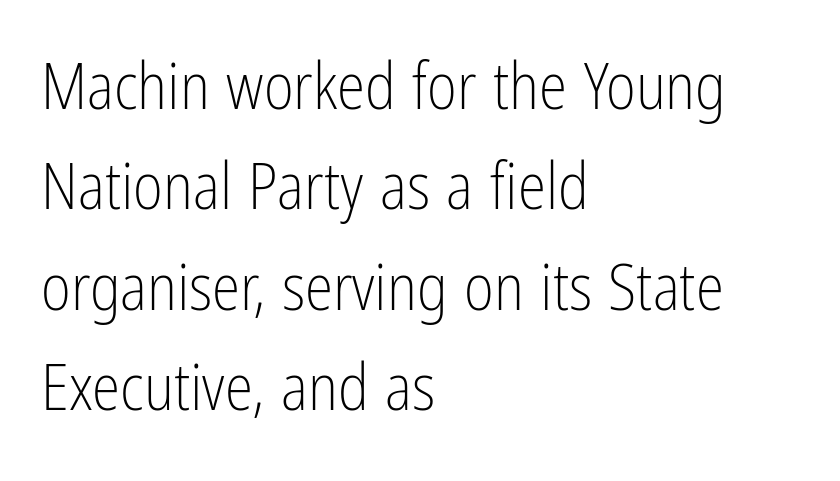
{"serif": "no", "italic": "no", "bold": "no", "weight": "light", "width": "condensed", "stroke_contrast": "low", "x_height": "medium", "monospaced": "no", "underline": "no", "align": "left", "line_spacing": "normal", "line_spacing_ratio": 1.57, "letter_spacing": "normal", "letter_spacing_em": 0.0, "glyph_px": 64}
